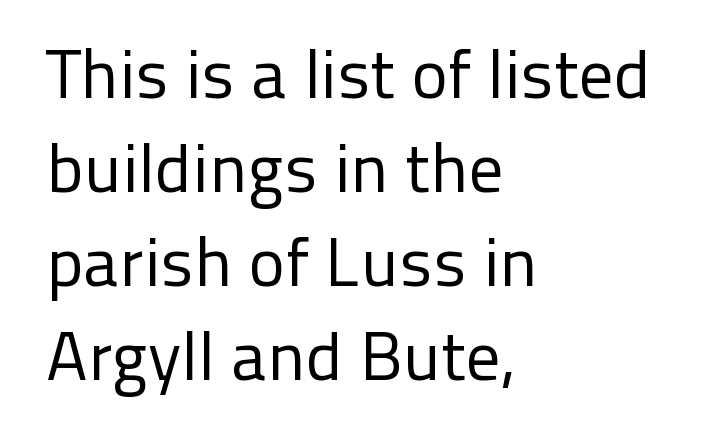
{"serif": "no", "italic": "no", "bold": "no", "weight": "regular", "width": "normal", "stroke_contrast": "low", "x_height": "medium", "monospaced": "no", "underline": "no", "align": "left", "line_spacing": "normal", "line_spacing_ratio": 1.36, "letter_spacing": "normal", "letter_spacing_em": 0.0, "glyph_px": 69}
